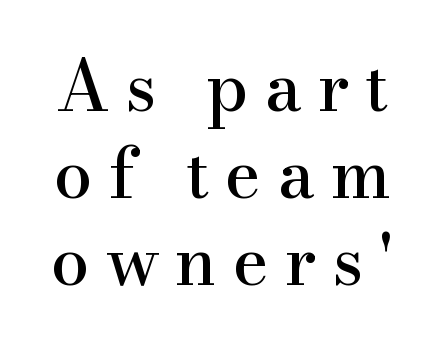
Q: Is the text italic (slanted)? A: No, it is upright.
Q: Is the typeface a serif or a sans-serif typeface? A: Serif.
Q: Is the text underlined? A: No.
Q: Is the spacing between letters normal or unusually wide? A: Unusually wide.
Q: Is the spacing between lines tight, normal or loose? A: Normal.
Q: Width (condensed, normal, or wide)? A: Normal.
Q: Stroke contrast? A: High.
Q: x-height? A: Small.
Q: Monospaced? A: No.
